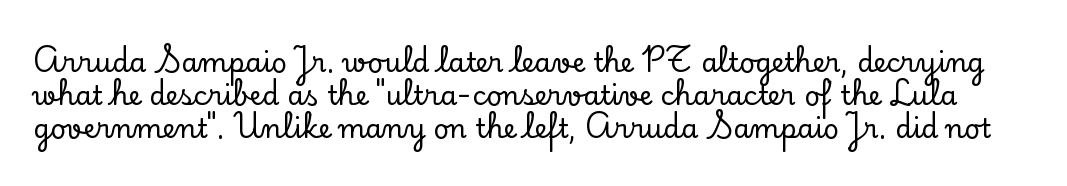
The image shows 27 px text type, upright; set line spacing 1.23x, normal letter spacing, not underlined.
